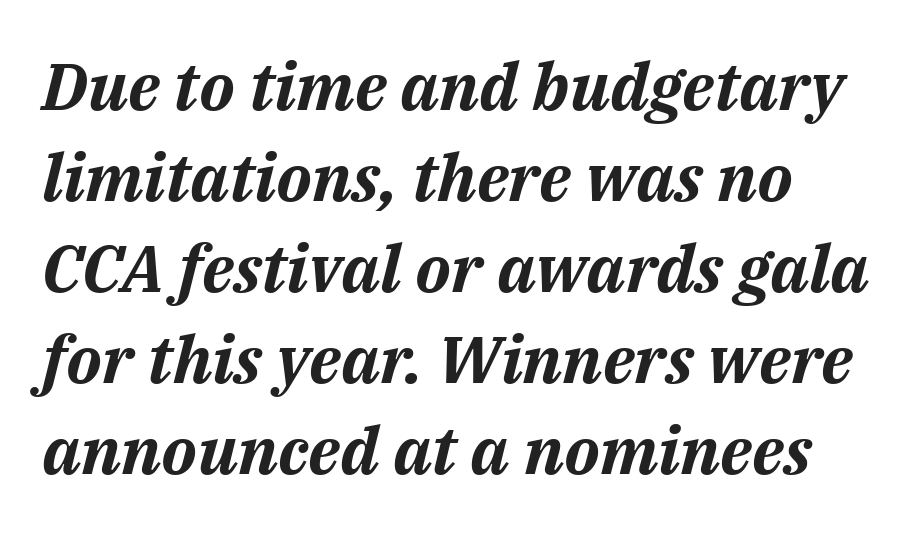
The image shows 66 px bold type, italic (leaning right); set normal line spacing (1.38x), normal letter spacing, not underlined; medium stroke contrast and a medium x-height.
